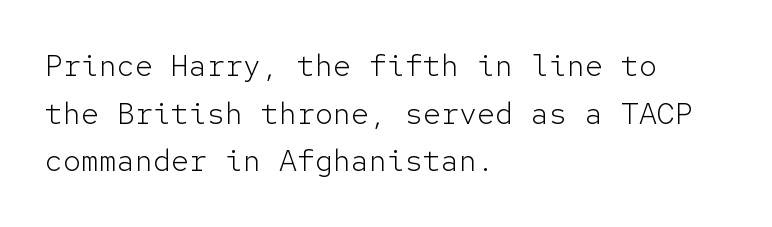
A clean baseline with only descenders dipping below it. The setting favours the left margin, as ordinary paragraphs usually do. The face used here is monospaced, like something from a code editor. The glyphs in this specimen are sans serif. Does the lettering tilt? It doesn't — this is upright.
